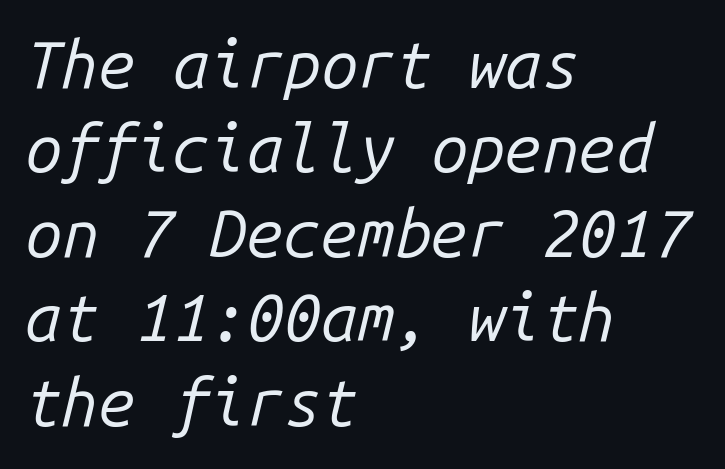
{"italic": "yes", "lean": "right", "slant_degrees": 14, "bold": "no", "weight": "regular", "width": "normal", "stroke_contrast": "low", "x_height": "medium", "monospaced": "yes", "underline": "no", "align": "left", "line_spacing": "normal", "line_spacing_ratio": 1.28, "letter_spacing": "normal", "letter_spacing_em": 0.0, "glyph_px": 66}
